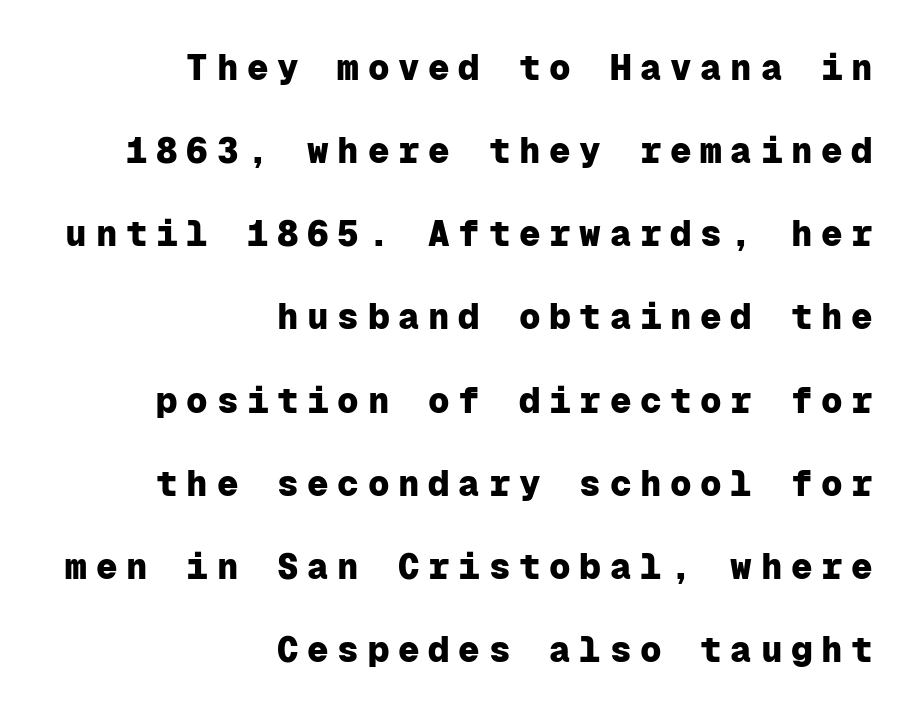
Q: Is the text bold? A: Yes.
Q: Is the text italic (slanted)? A: No, it is upright.
Q: Is the typeface a serif or a sans-serif typeface? A: Sans-serif.
Q: Is the text underlined? A: No.
Q: How is the paragraph aligned? A: Right-aligned.
Q: Is the spacing between letters normal or unusually wide? A: Unusually wide.
Q: Is the spacing between lines tight, normal or loose? A: Loose.
Q: Width (condensed, normal, or wide)? A: Normal.
Q: Stroke contrast? A: Low.
Q: x-height? A: Medium.
Q: Monospaced? A: Yes.
